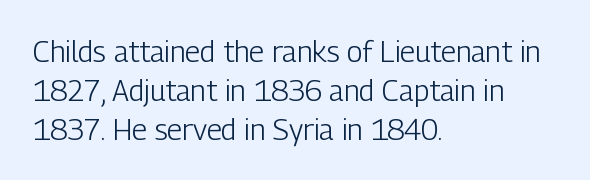
{"serif": "no", "italic": "no", "bold": "no", "weight": "light", "width": "condensed", "stroke_contrast": "low", "x_height": "medium", "monospaced": "no", "underline": "no", "align": "left", "line_spacing": "normal", "line_spacing_ratio": 1.34, "letter_spacing": "normal", "letter_spacing_em": 0.0, "glyph_px": 29}
